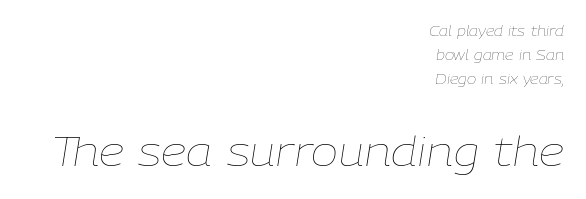
Which margin do the lines hug? The right one — the left edge is uneven. This layout puts the modest block above and the oversized block below. The gaps between neighbouring characters are ordinary and unremarkable. Tall strokes in this sample are angled rather than plumb. These lines sit exactly where default settings would place them.
